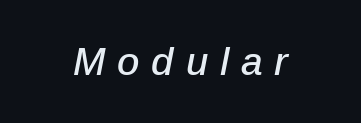
{"italic": "yes", "lean": "right", "slant_degrees": 12, "width": "normal", "stroke_contrast": "low", "x_height": "medium", "monospaced": "no", "underline": "no", "letter_spacing": "wide", "letter_spacing_em": 0.3, "glyph_px": 39}
